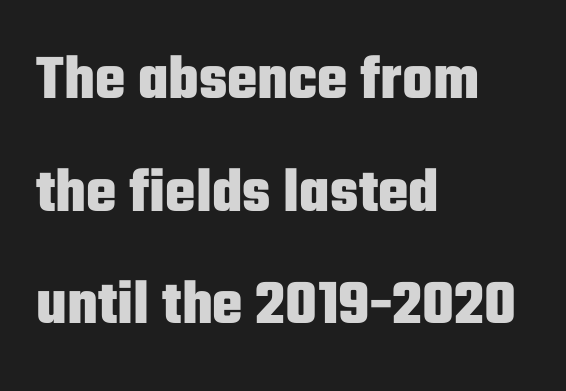
Q: Is the text bold? A: Yes.
Q: Is the text italic (slanted)? A: No, it is upright.
Q: Is the typeface a serif or a sans-serif typeface? A: Sans-serif.
Q: Is the text underlined? A: No.
Q: How is the paragraph aligned? A: Left-aligned.
Q: Is the spacing between letters normal or unusually wide? A: Normal.
Q: Width (condensed, normal, or wide)? A: Condensed.
Q: Stroke contrast? A: Low.
Q: x-height? A: Medium.
Q: Monospaced? A: No.
